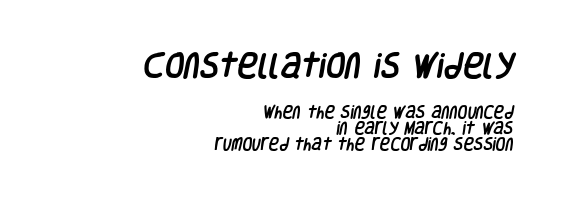
The image shows 28 px condensed sans-serif type; set right-aligned, tight line spacing (1.14x), normal letter spacing, not underlined; the first (top) block is 2.0x larger; low stroke contrast and a large x-height.
